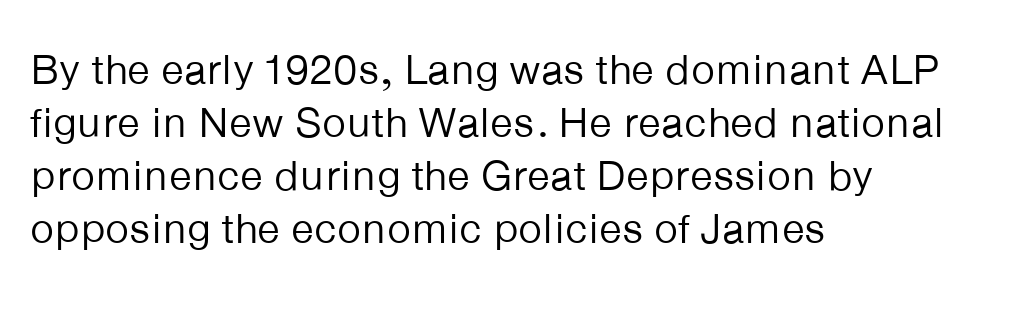
Q: Is the text bold? A: No.
Q: Is the text italic (slanted)? A: No, it is upright.
Q: Is the typeface a serif or a sans-serif typeface? A: Sans-serif.
Q: Is the text underlined? A: No.
Q: How is the paragraph aligned? A: Left-aligned.
Q: Is the spacing between letters normal or unusually wide? A: Normal.
Q: Is the spacing between lines tight, normal or loose? A: Normal.
Q: Width (condensed, normal, or wide)? A: Normal.
Q: Stroke contrast? A: Low.
Q: x-height? A: Medium.
Q: Monospaced? A: No.
